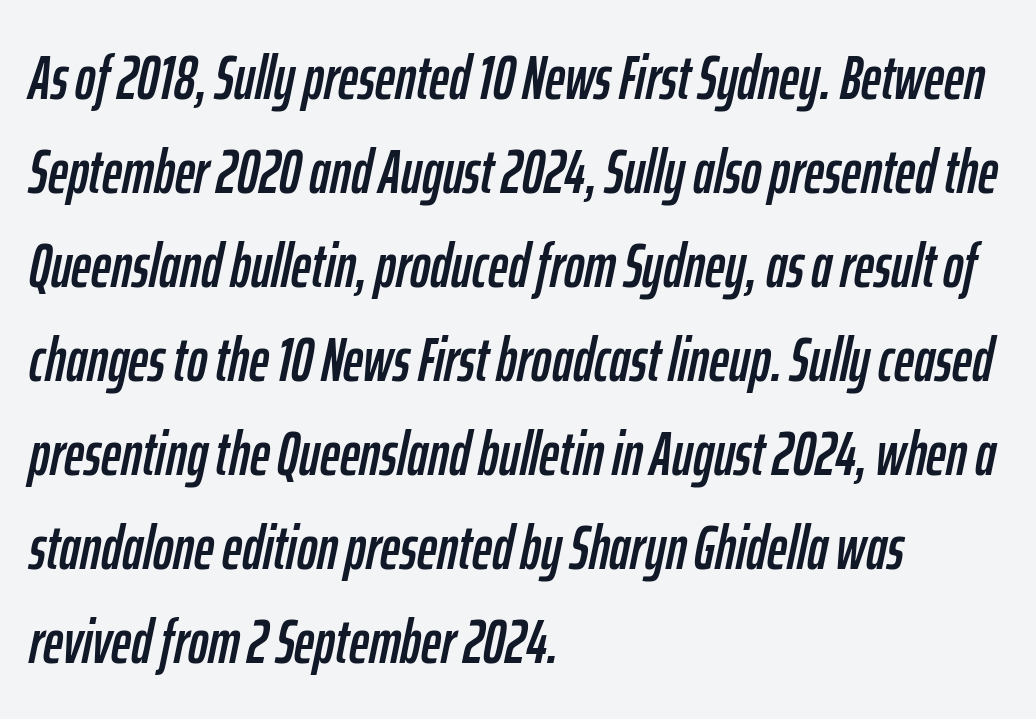
The image shows 61 px condensed type, italic (leaning right); set left-aligned, normal line spacing (1.54x), normal letter spacing, not underlined; low stroke contrast and a medium x-height.
